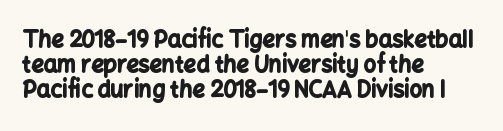
{"italic": "no", "bold": "yes", "underline": "no", "align": "left", "line_spacing": "tight", "line_spacing_ratio": 1.13, "letter_spacing": "normal", "letter_spacing_em": 0.0, "glyph_px": 22}
